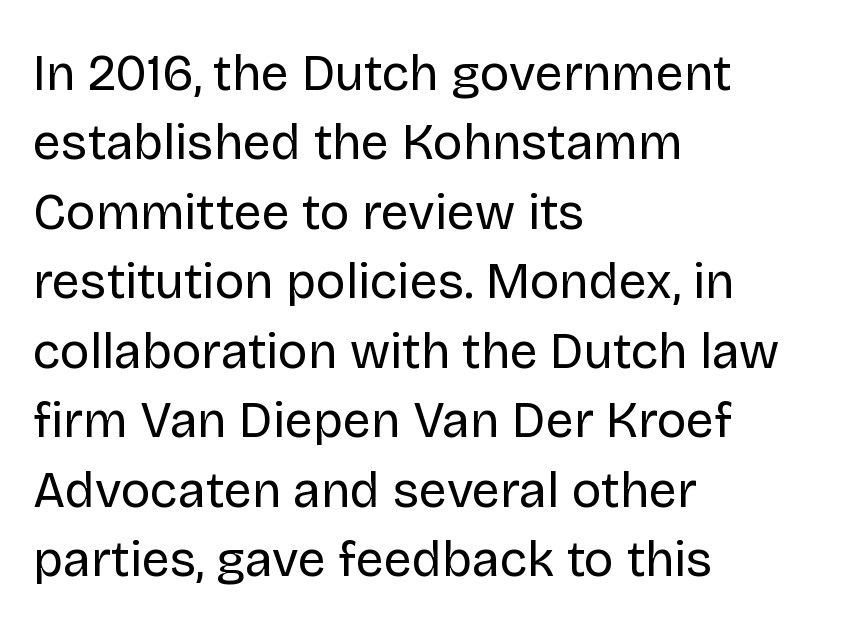
The setting favours the left margin, as ordinary paragraphs usually do. The specimen reads as upright at a glance. The weight would be labelled regular, book, light, or lighter still. I'd call this a sans setting — the letters go barefoot. Note the varied advance widths — an 'i' is clearly narrower than an 'm'. Quick note: interline space is typical.
